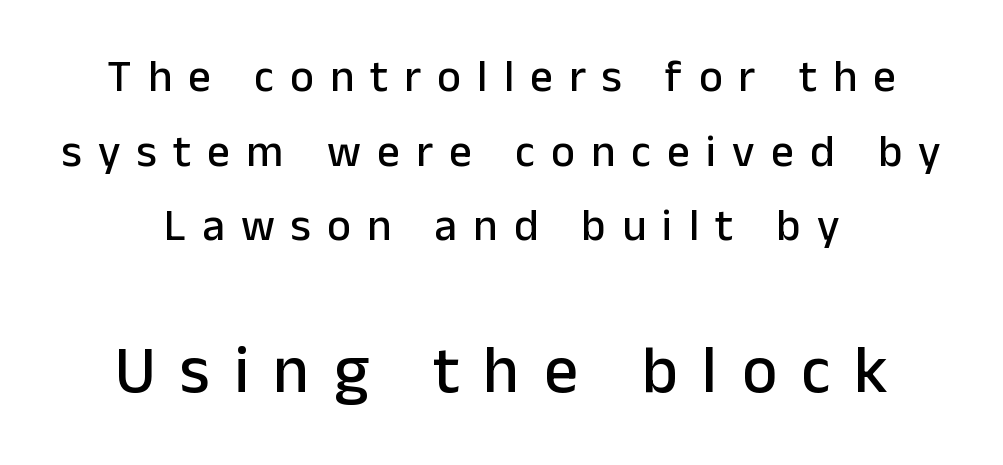
The image shows 67 px sans-serif type, upright; set centered, normal line spacing (1.66x), unusually wide letter spacing (+0.36 em), not underlined; the second (bottom) block is 1.49x larger; low stroke contrast and a medium x-height.
